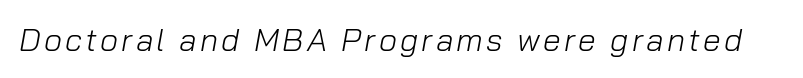
Q: Is the text bold? A: No.
Q: Is the text italic (slanted)? A: Yes, it leans right by about 10 degrees.
Q: Is the text underlined? A: No.
Q: Width (condensed, normal, or wide)? A: Normal.
Q: Stroke contrast? A: Low.
Q: x-height? A: Medium.
Q: Monospaced? A: No.
